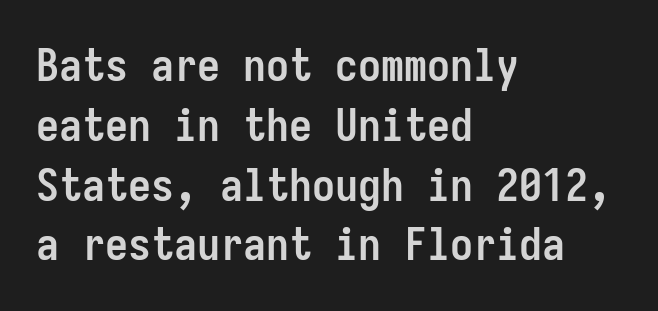
In terms of posture, this sample is upright. The tracking reads as untouched default to a designer's eye. Font category for this specimen: sans-serif. Looks like terminal output: every glyph gets an equal slot. The rows are spaced the way most documents space them.
